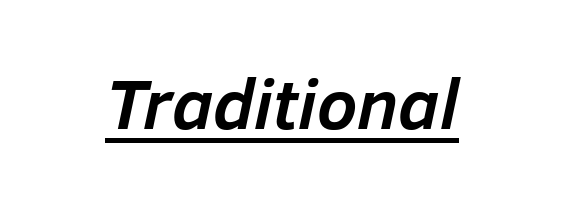
Q: Is the text bold? A: Yes.
Q: Is the text italic (slanted)? A: Yes, it leans right by about 12 degrees.
Q: Is the text underlined? A: Yes.
Q: Is the spacing between letters normal or unusually wide? A: Normal.
Q: Width (condensed, normal, or wide)? A: Normal.
Q: Stroke contrast? A: Low.
Q: x-height? A: Medium.
Q: Monospaced? A: No.
